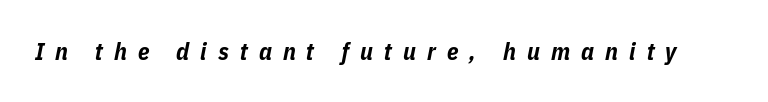
The image shows 24 px bold type, italic (leaning right); set unusually wide letter spacing (+0.46 em), not underlined.
